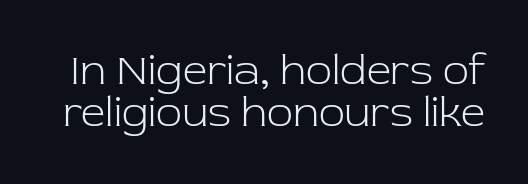
Q: Is the text bold? A: No.
Q: Is the text italic (slanted)? A: No, it is upright.
Q: Is the typeface a serif or a sans-serif typeface? A: Serif.
Q: Is the text underlined? A: No.
Q: Is the spacing between letters normal or unusually wide? A: Normal.
Q: Is the spacing between lines tight, normal or loose? A: Tight.
Q: Width (condensed, normal, or wide)? A: Normal.
Q: Stroke contrast? A: Low.
Q: x-height? A: Medium.
Q: Monospaced? A: No.
